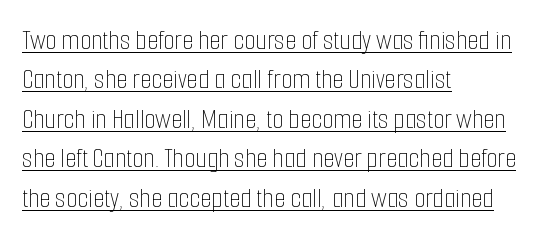
{"italic": "no", "bold": "no", "weight": "thin", "width": "condensed", "stroke_contrast": "low", "x_height": "medium", "monospaced": "no", "underline": "yes", "align": "left", "line_spacing": "normal", "line_spacing_ratio": 1.36, "letter_spacing": "normal", "letter_spacing_em": 0.0, "glyph_px": 29}
